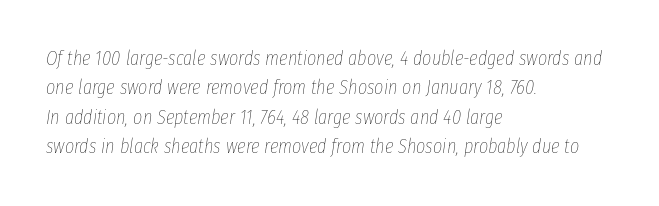
The passage shown has conventional tracking throughout. Is the stroke heavy? The answer is a plain regular-or-lighter. Compared with a centered layout, this one pins lines to the left instead. The rendering applies a slant to the glyphs. Interline gaps are of average width in this sample.
